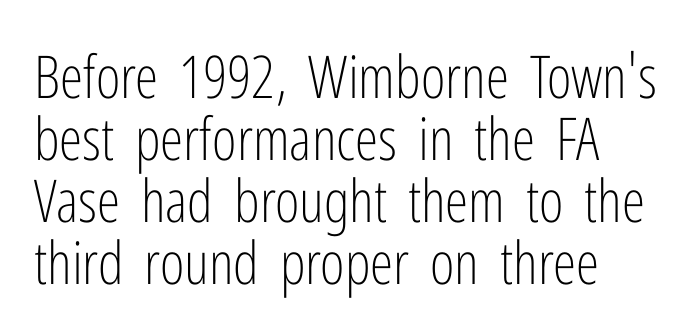
The vertical gap from one line to the next is small. I'd call this a sans setting — the letters go barefoot. The gaps between neighbouring characters are ordinary and unremarkable. The strokes carry an ordinary text weight at most. Descenders hang freely into open space.
